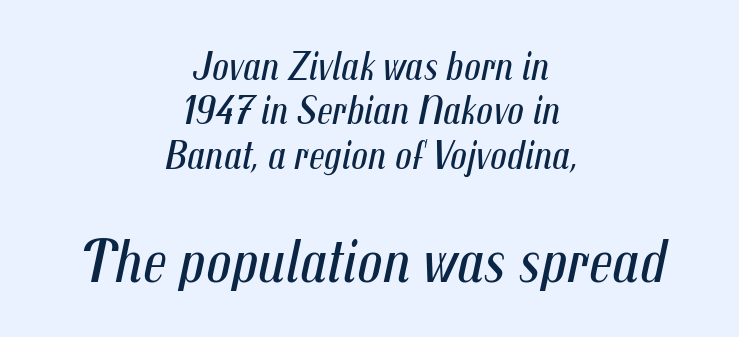
{"italic": "yes", "lean": "right", "slant_degrees": 12, "bold": "no", "weight": "regular", "width": "condensed", "stroke_contrast": "medium", "x_height": "medium", "monospaced": "no", "underline": "no", "align": "center", "line_spacing": "tight", "line_spacing_ratio": 1.08, "letter_spacing": "normal", "letter_spacing_em": 0.0, "larger_block": "second", "size_ratio": 1.51, "glyph_px": 62}
